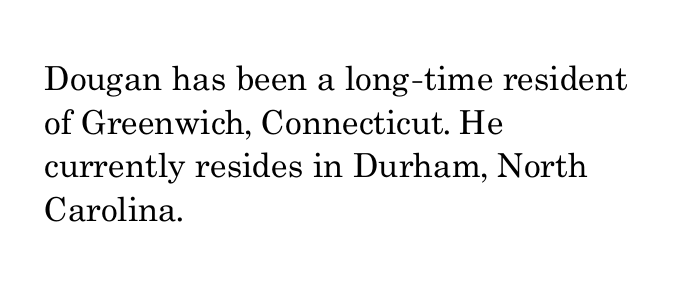
{"serif": "yes", "italic": "no", "bold": "no", "weight": "regular", "width": "normal", "stroke_contrast": "medium", "x_height": "small", "monospaced": "no", "underline": "no", "align": "left", "line_spacing": "normal", "line_spacing_ratio": 1.32, "letter_spacing": "normal", "letter_spacing_em": 0.0, "glyph_px": 33}
